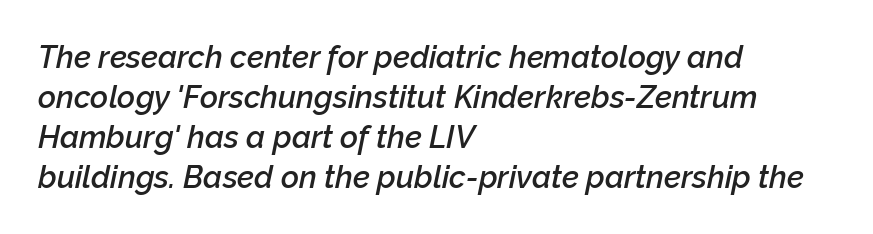
The type is set solid horizontally, with unmodified tracking. The face used here is a semibold: visibly heavier than regular, lighter than bold. Beneath every word, the page is bare. Notice how the passage keeps a crisp vertical edge on the left only. The typography opts for an oblique posture over an upright one.
